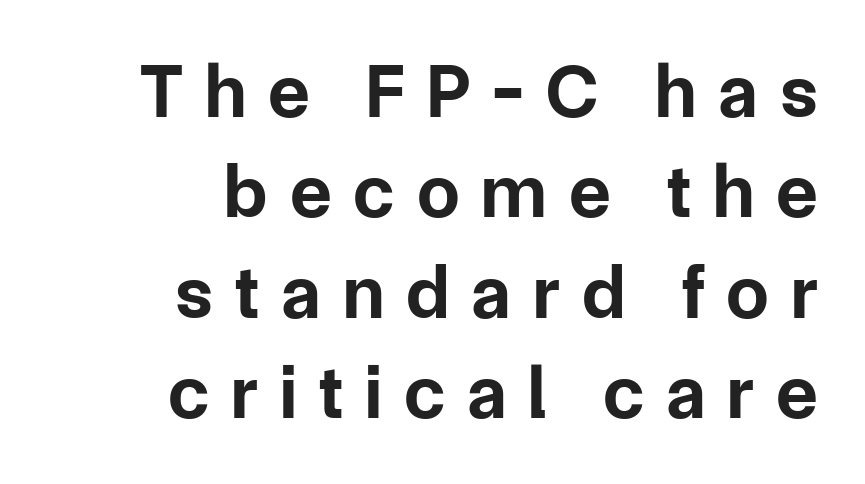
{"serif": "no", "italic": "no", "bold": "yes", "weight": "bold", "width": "normal", "stroke_contrast": "low", "x_height": "medium", "monospaced": "no", "underline": "no", "align": "right", "line_spacing": "normal", "line_spacing_ratio": 1.32, "letter_spacing": "wide", "letter_spacing_em": 0.29, "glyph_px": 76}
